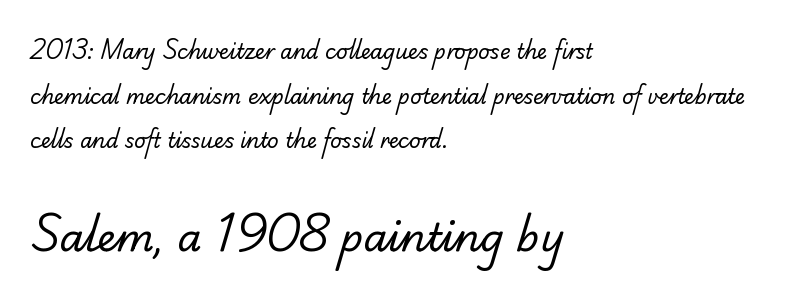
{"serif": "no", "bold": "no", "weight": "regular", "width": "normal", "stroke_contrast": "low", "x_height": "small", "monospaced": "no", "underline": "no", "align": "left", "line_spacing": "loose", "line_spacing_ratio": 2.23, "letter_spacing": "normal", "letter_spacing_em": 0.0, "larger_block": "second", "size_ratio": 1.95, "glyph_px": 39}
